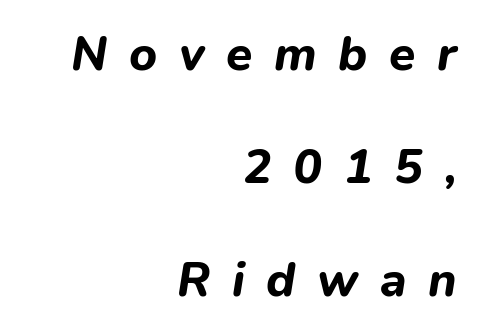
The image shows 48 px bold type, italic (leaning right); set right-aligned, loose line spacing (2.35x), unusually wide letter spacing (+0.45 em), not underlined; low stroke contrast and a medium x-height.
